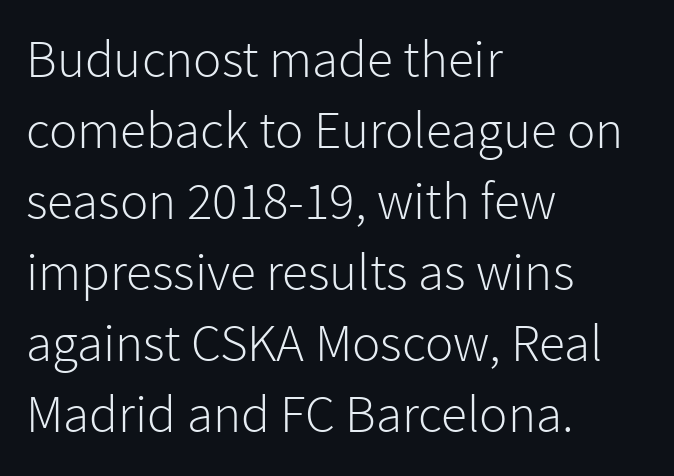
The specimen reads as upright at a glance. The area under the type is left untouched. Notice how descenders clear the ascenders below comfortably — that's standard leading. The letters carry no serifs — their stems end cleanly without finishing strokes.
